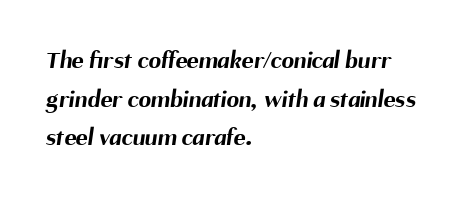
The image shows 25 px bold type; set left-aligned, normal line spacing (1.55x), normal letter spacing, not underlined.
